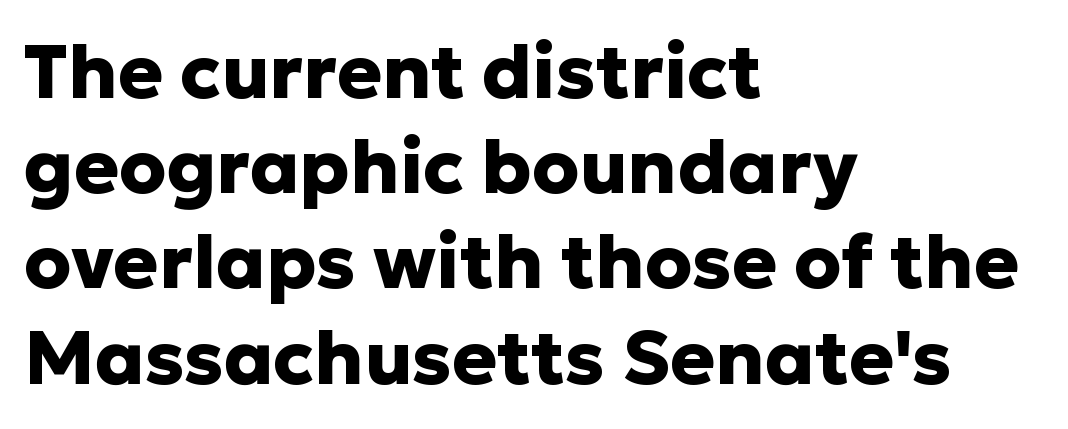
Q: Is the text bold? A: Yes.
Q: Is the text italic (slanted)? A: No, it is upright.
Q: Is the typeface a serif or a sans-serif typeface? A: Sans-serif.
Q: Is the text underlined? A: No.
Q: How is the paragraph aligned? A: Left-aligned.
Q: Is the spacing between letters normal or unusually wide? A: Normal.
Q: Is the spacing between lines tight, normal or loose? A: Normal.
Q: Width (condensed, normal, or wide)? A: Normal.
Q: Stroke contrast? A: Low.
Q: x-height? A: Medium.
Q: Monospaced? A: No.
